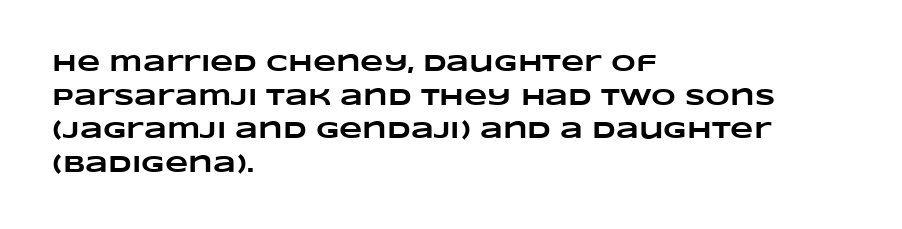
Emphasis by weight is at full strength: bold. Clear beneath every line of the passage. The tracking reads as untouched default to a designer's eye. Horizontal bands of white between lines are of average thickness. Caption: multi-line text, flush left, ragged right.
